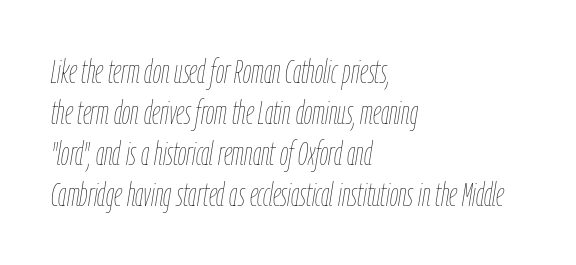
{"italic": "yes", "lean": "right", "slant_degrees": 9, "bold": "no", "weight": "thin", "width": "condensed", "stroke_contrast": "low", "x_height": "medium", "monospaced": "no", "underline": "no", "align": "left", "line_spacing_ratio": 1.24, "letter_spacing": "normal", "letter_spacing_em": 0.0, "glyph_px": 33}
